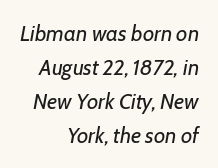
Q: Is the text bold? A: No.
Q: Is the text italic (slanted)? A: Yes, it leans right by about 7 degrees.
Q: Is the text underlined? A: No.
Q: How is the paragraph aligned? A: Right-aligned.
Q: Is the spacing between letters normal or unusually wide? A: Normal.
Q: Is the spacing between lines tight, normal or loose? A: Normal.
